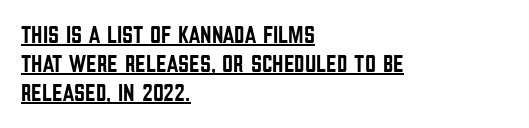
No extra tracking has been applied to these lines. Short and long lines alike share a common starting point at left. The specimen includes a rule beneath the text block's lines. Designer's note — italics off, roman on.
